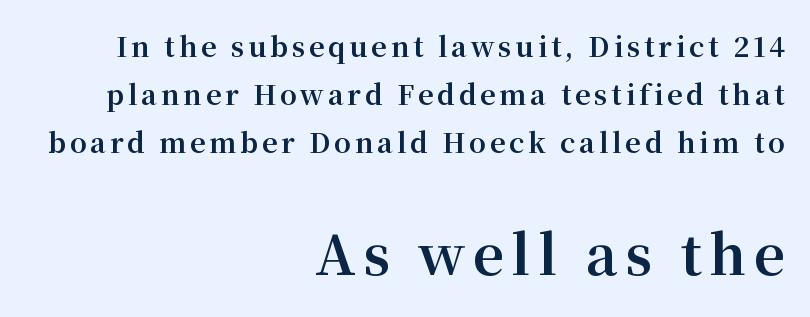
The letters carry serifs — small finishing strokes at the ends of their stems. Students, this is bold: see how much ink each stroke carries. Descender tails drop into unmarked territory. Look at the glyph heights: the lower group is clearly the bigger setting. Looks like regular typesetting: each glyph gets only the width it needs.
